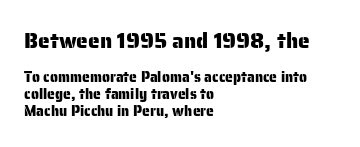
The image shows 21 px text type, upright; set left-aligned, line spacing 1.2x, normal letter spacing, not underlined; the first (top) block is 1.5x larger.
